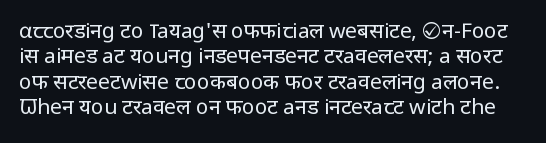
{"italic": "no", "bold": "no", "underline": "no", "line_spacing_ratio": 1.21, "letter_spacing": "normal", "letter_spacing_em": 0.0, "glyph_px": 21}
